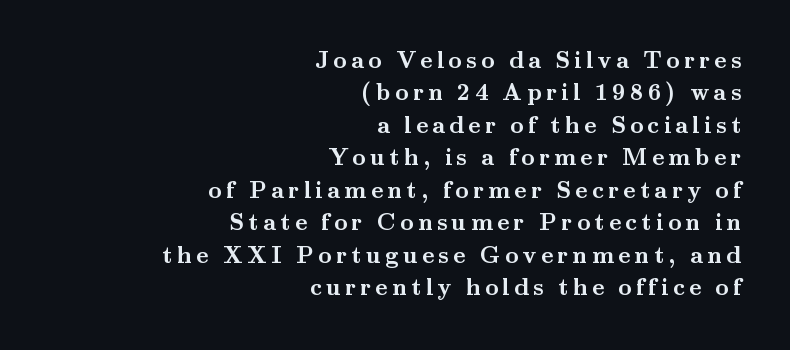
The image shows 23 px bold type, upright; set right-aligned, normal line spacing (1.41x), not underlined.
